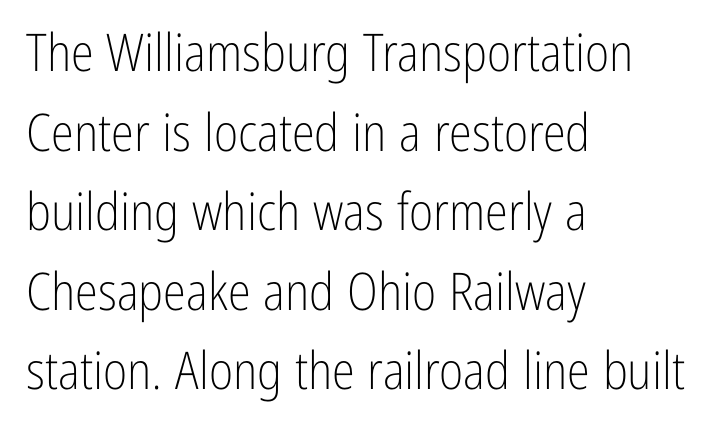
Q: Is the text bold? A: No.
Q: Is the text italic (slanted)? A: No, it is upright.
Q: Is the typeface a serif or a sans-serif typeface? A: Sans-serif.
Q: Is the text underlined? A: No.
Q: How is the paragraph aligned? A: Left-aligned.
Q: Is the spacing between letters normal or unusually wide? A: Normal.
Q: Is the spacing between lines tight, normal or loose? A: Normal.
Q: Width (condensed, normal, or wide)? A: Condensed.
Q: Stroke contrast? A: Low.
Q: x-height? A: Medium.
Q: Monospaced? A: No.
